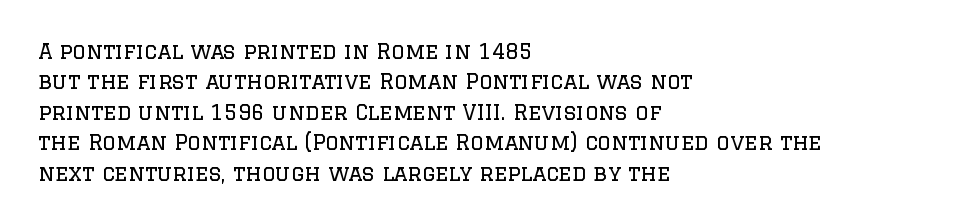
Letter spacing: default. Ink coverage per letter is moderate at most. The rag falls on the right side of this text block. Descenders are the only things crossing below the line. This block has exactly the height ordinary leading produces. This is the regular roman posture of the typeface.
